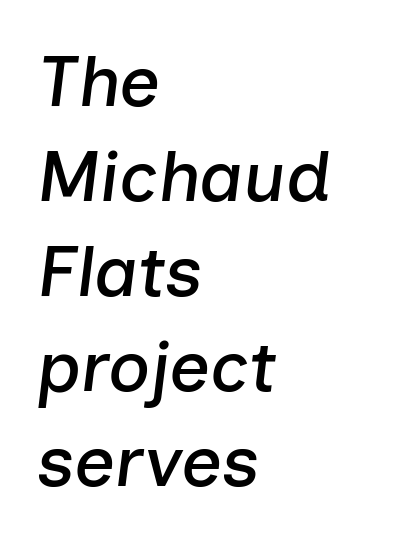
The image shows 72 px text type, italic (leaning right); set left-aligned, normal line spacing (1.32x), normal letter spacing, not underlined; low stroke contrast and a medium x-height.
